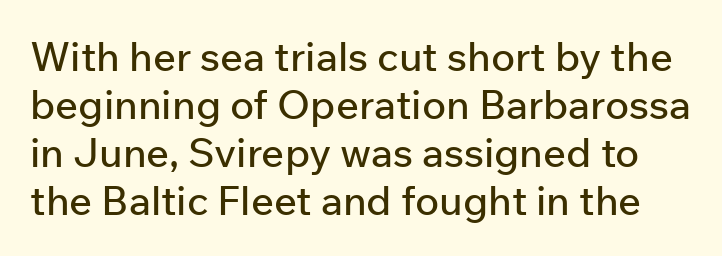
{"serif": "no", "italic": "no", "width": "normal", "stroke_contrast": "low", "x_height": "medium", "monospaced": "no", "underline": "no", "line_spacing_ratio": 1.2, "letter_spacing": "normal", "letter_spacing_em": 0.0, "glyph_px": 40}
